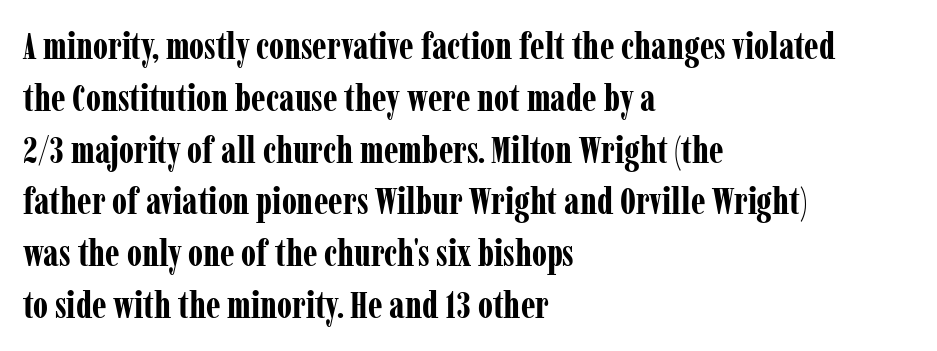
Q: Is the text bold? A: Yes.
Q: Is the text italic (slanted)? A: No, it is upright.
Q: Is the typeface a serif or a sans-serif typeface? A: Serif.
Q: Is the text underlined? A: No.
Q: How is the paragraph aligned? A: Left-aligned.
Q: Is the spacing between letters normal or unusually wide? A: Normal.
Q: Is the spacing between lines tight, normal or loose? A: Normal.
Q: Width (condensed, normal, or wide)? A: Condensed.
Q: Stroke contrast? A: Low.
Q: x-height? A: Medium.
Q: Monospaced? A: No.
